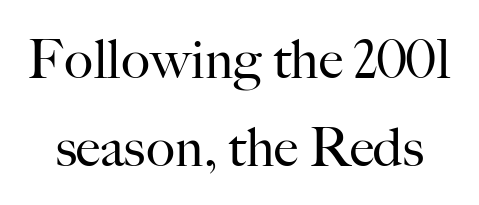
Q: Is the text bold? A: No.
Q: Is the text italic (slanted)? A: No, it is upright.
Q: Is the typeface a serif or a sans-serif typeface? A: Serif.
Q: Is the text underlined? A: No.
Q: Is the spacing between letters normal or unusually wide? A: Normal.
Q: Is the spacing between lines tight, normal or loose? A: Normal.
Q: Width (condensed, normal, or wide)? A: Normal.
Q: Stroke contrast? A: High.
Q: x-height? A: Small.
Q: Monospaced? A: No.
